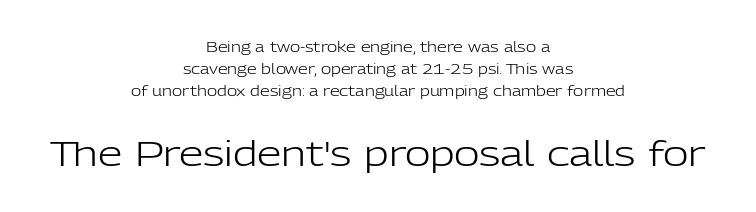
{"serif": "no", "italic": "no", "bold": "no", "weight": "light", "width": "normal", "stroke_contrast": "low", "x_height": "medium", "monospaced": "no", "underline": "no", "align": "center", "line_spacing": "normal", "line_spacing_ratio": 1.57, "letter_spacing": "normal", "letter_spacing_em": 0.0, "larger_block": "second", "size_ratio": 2.5, "glyph_px": 35}
